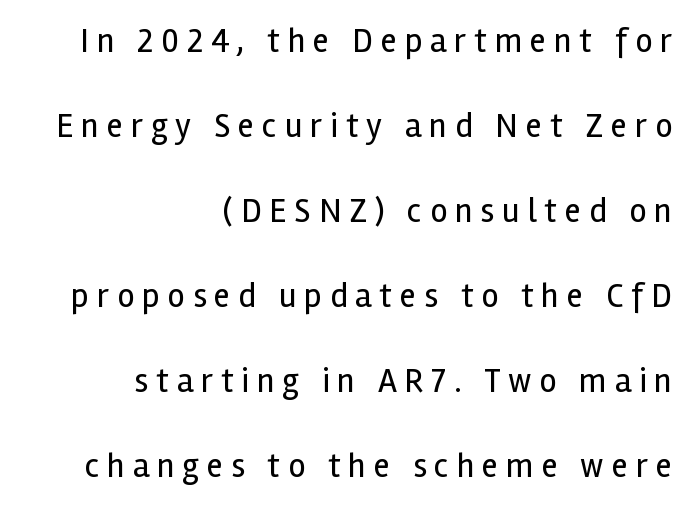
The image shows 34 px regular-weight sans-serif type, upright; set right-aligned, loose line spacing (2.5x), unusually wide letter spacing (+0.23 em), not underlined; a medium x-height.
